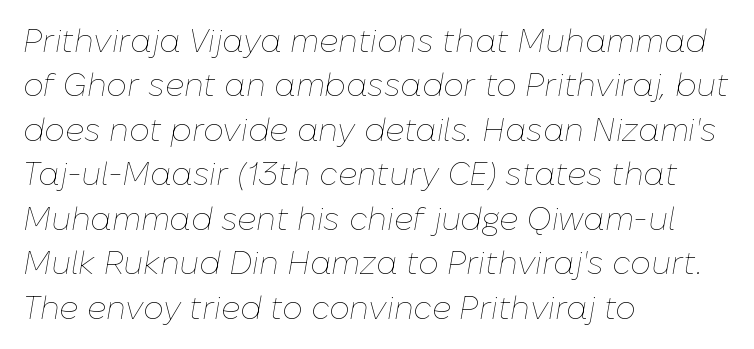
{"italic": "yes", "lean": "right", "slant_degrees": 10, "bold": "no", "weight": "thin", "width": "normal", "stroke_contrast": "low", "x_height": "medium", "monospaced": "no", "underline": "no", "align": "left", "line_spacing": "normal", "line_spacing_ratio": 1.39, "letter_spacing": "normal", "letter_spacing_em": 0.0, "glyph_px": 32}
